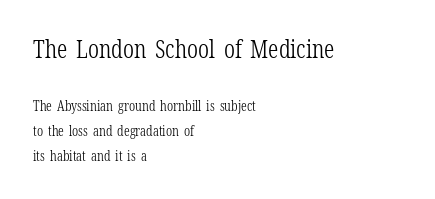
Q: Is the text bold? A: No.
Q: Is the text italic (slanted)? A: No, it is upright.
Q: Is the text underlined? A: No.
Q: How is the paragraph aligned? A: Left-aligned.
Q: Is the spacing between letters normal or unusually wide? A: Normal.
Q: Which block of text is set in a larger size, the first (top) or the second (bottom)? A: The first (top) one.
